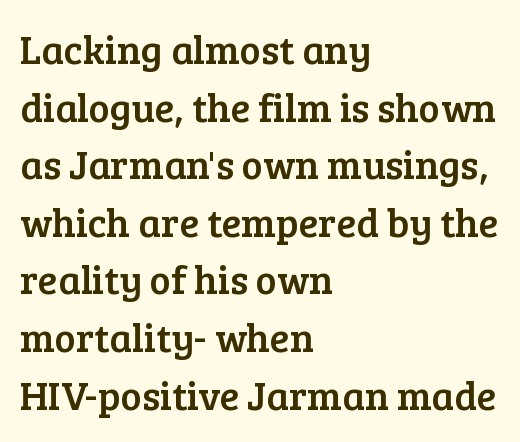
Vertical strokes here are truly vertical. The face used here is proportionally spaced, like ordinary book or web type. Only glyphs here, with clear space below each row. The glyphs in this specimen are seriffed. The vertical gap from one line to the next is medium. Default kerning and tracking; the words read as compact shapes.
